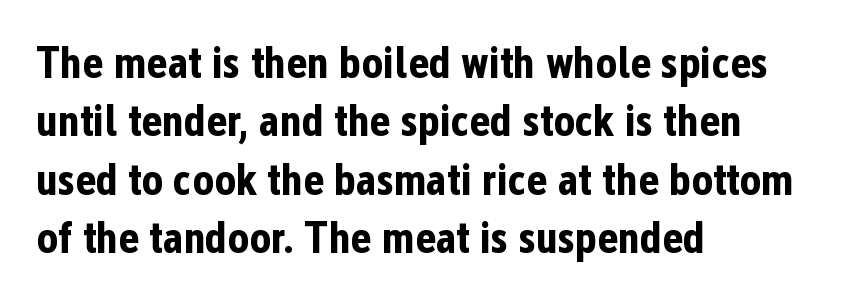
The image shows 45 px bold, condensed sans-serif type, upright; set left-aligned, normal line spacing (1.3x), normal letter spacing, not underlined; low stroke contrast and a medium x-height.
